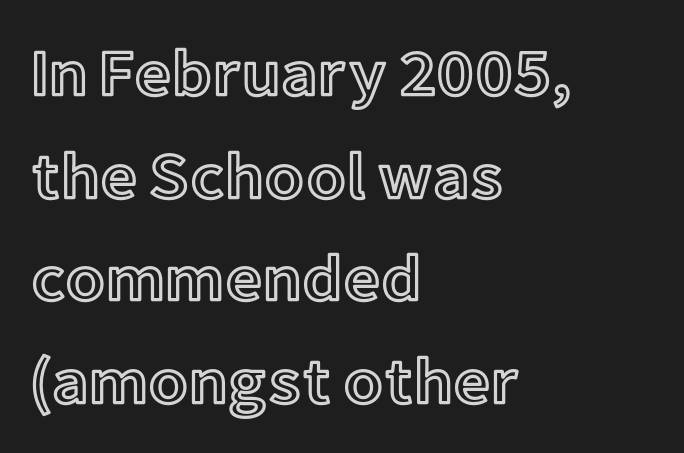
Q: Is the text italic (slanted)? A: No, it is upright.
Q: Is the text underlined? A: No.
Q: How is the paragraph aligned? A: Left-aligned.
Q: Is the spacing between letters normal or unusually wide? A: Normal.
Q: Is the spacing between lines tight, normal or loose? A: Normal.
Q: Width (condensed, normal, or wide)? A: Normal.
Q: x-height? A: Medium.
Q: Monospaced? A: No.
